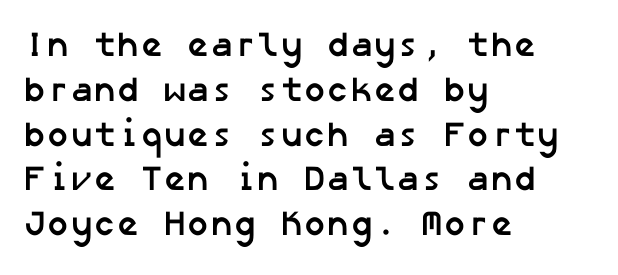
Q: Is the text bold? A: Yes.
Q: Is the typeface a serif or a sans-serif typeface? A: Sans-serif.
Q: Is the text underlined? A: No.
Q: How is the paragraph aligned? A: Left-aligned.
Q: Is the spacing between letters normal or unusually wide? A: Normal.
Q: Is the spacing between lines tight, normal or loose? A: Normal.
Q: Width (condensed, normal, or wide)? A: Normal.
Q: Stroke contrast? A: Low.
Q: x-height? A: Medium.
